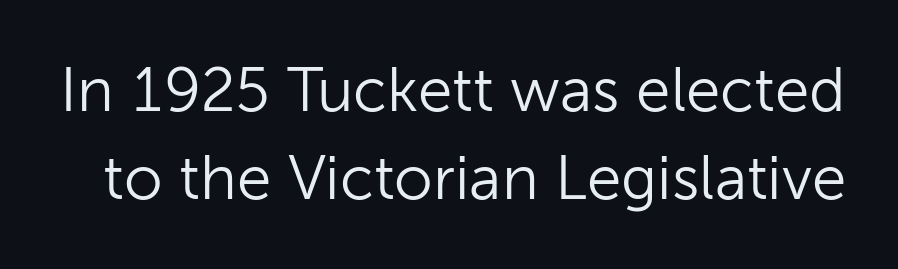
{"serif": "no", "italic": "no", "bold": "no", "weight": "light", "width": "normal", "stroke_contrast": "low", "x_height": "medium", "monospaced": "no", "underline": "no", "line_spacing": "normal", "line_spacing_ratio": 1.42, "letter_spacing": "normal", "letter_spacing_em": 0.0, "glyph_px": 62}
